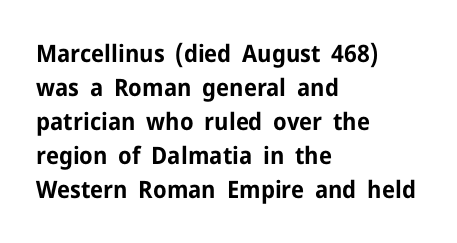
The passage shown stacks its lines at a standard gap. These lines keep a tight, regular rhythm from letter to letter. Descenders hang freely into open space. The sample has been set heavy, in full bold. Leftover space on each line is placed entirely after the last word. Nope, not italic — everything's standing straight.
